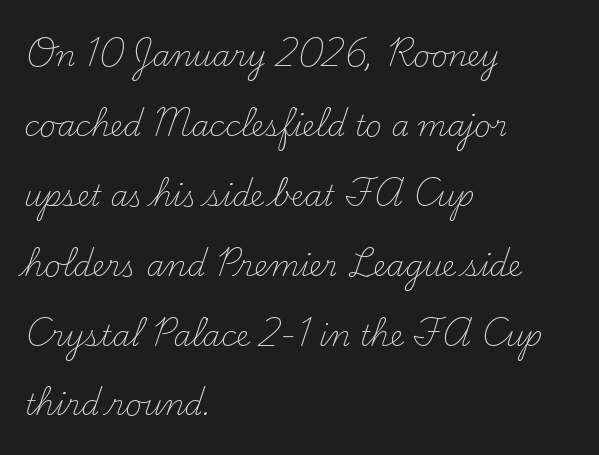
Compared with a centered layout, this one pins lines to the left instead. Nobody touched the tracking dial on this one. Stroke thickness stays within the range of a standard reading face or lighter. This sample trades compactness for vertical openness between lines.
